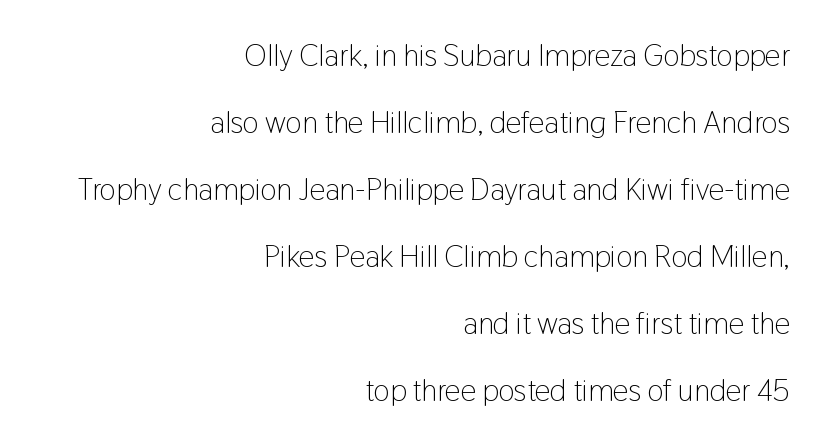
Proportional: the letters do not fall into vertical columns. Compared with typical body copy, the letter spacing here is the same. The letters look calm and open, with moderate or lighter stems. This block would shrink considerably if given ordinary leading; it's expanded now. Every row of glyphs terminates at an identical x-position on the right. No word sits above an underline.
